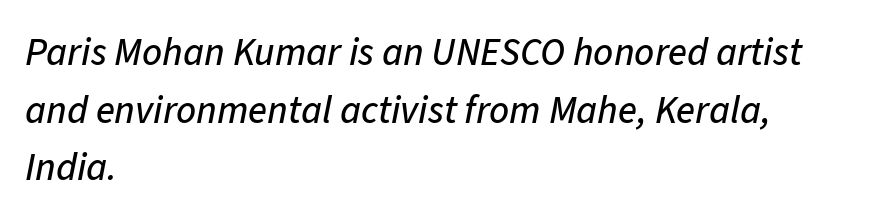
The image shows 39 px text type, italic (leaning right); set left-aligned, normal line spacing (1.48x), normal letter spacing, not underlined; low stroke contrast and a medium x-height.
